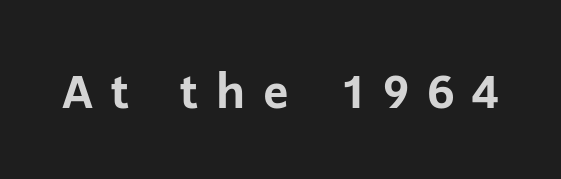
A roman cut, with each character standing at attention. Proportional: the letters do not fall into vertical columns. The letters carry no serifs — their stems end cleanly without finishing strokes. These lines have a slow, spaced-out rhythm from letter to letter. Decoration check: the copy has no underline. These words are printed bold, with thick strokes throughout.
